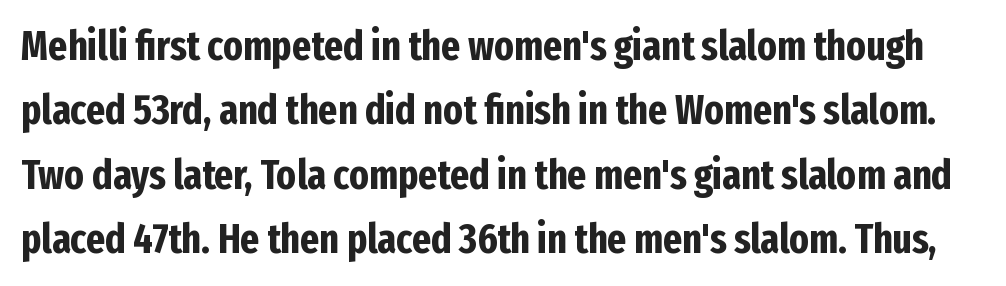
The image shows 41 px bold, condensed sans-serif type, upright; set normal line spacing (1.57x), normal letter spacing, not underlined; low stroke contrast and a medium x-height.
